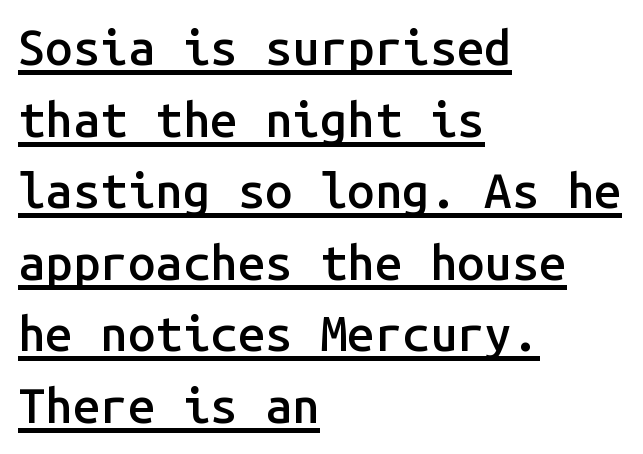
The image shows 49 px semibold sans-serif type, upright, monospaced; set left-aligned, normal line spacing (1.46x), normal letter spacing, underlined; low stroke contrast and a medium x-height.
